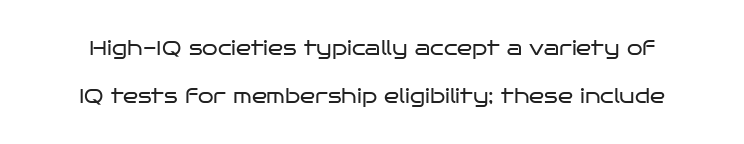
{"italic": "no", "bold": "no", "underline": "no", "line_spacing": "loose", "line_spacing_ratio": 2.38, "letter_spacing": "normal", "letter_spacing_em": 0.0, "glyph_px": 20}
